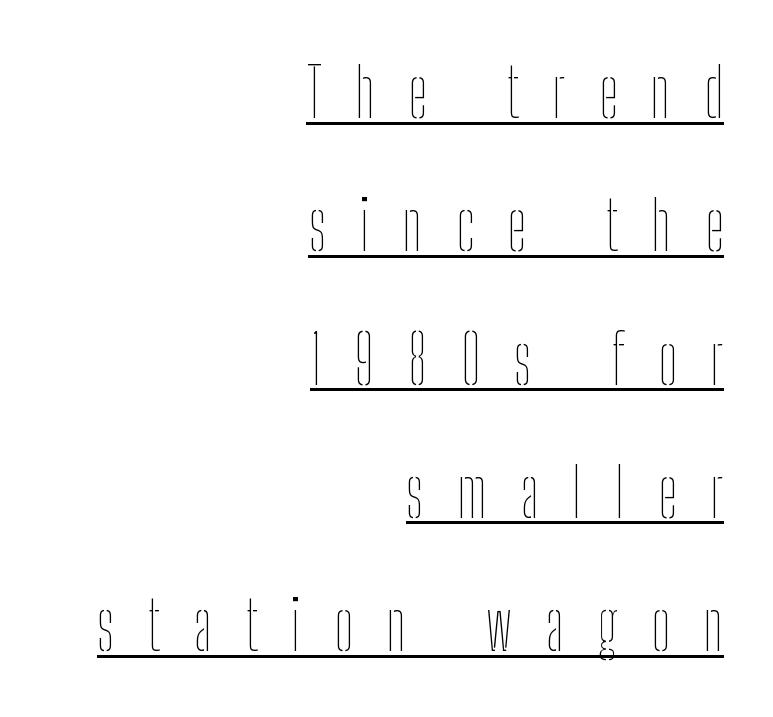
Characters remain perfectly vertical along every line. Beneath each row of characters lies a ruled line. Alignment: flush right. Summary of vertical rhythm: relaxed, with wide interline spacing. Letter spacing: wide.
